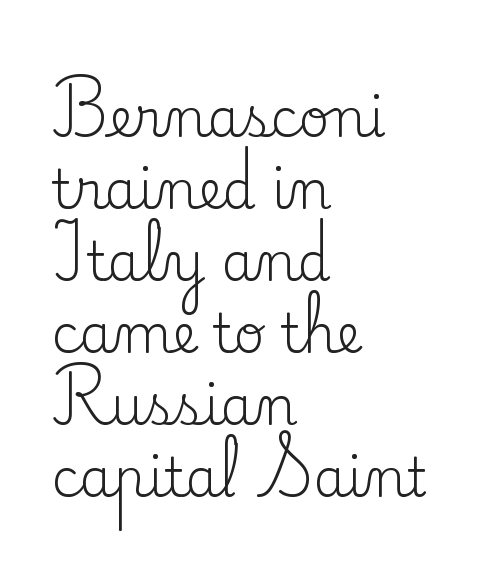
The string is rendered with underlining switched off. You can tell it's not italic because the verticals are truly vertical. These lines are rendered in a variable-pitch font.
